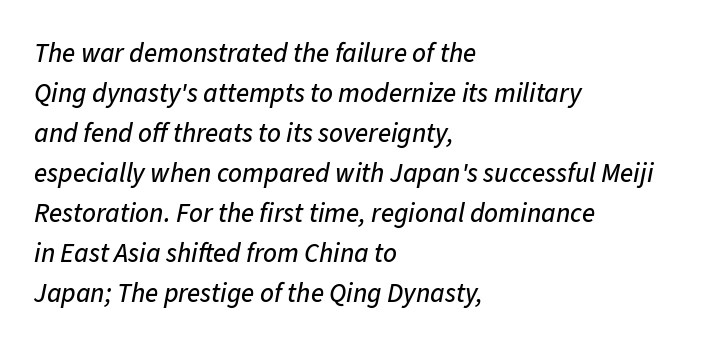
Which margin do the lines hug? The left one — the right edge is uneven. Summary of vertical rhythm: regular, with standard interline spacing. No word sits above an underline. If you drew a line through each stem, it would be angled. Standard letterfit; no display-style spreading of the glyphs.
